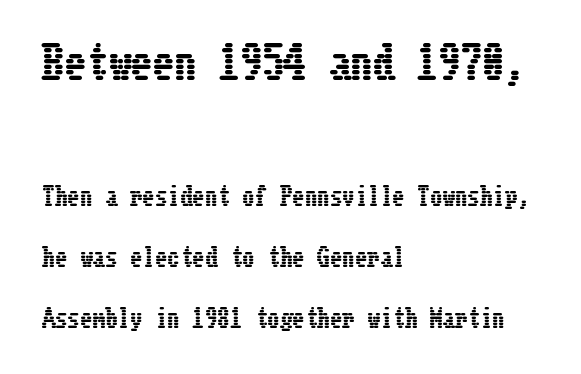
Q: Is the text italic (slanted)? A: No, it is upright.
Q: Is the text underlined? A: No.
Q: How is the paragraph aligned? A: Left-aligned.
Q: Is the spacing between letters normal or unusually wide? A: Normal.
Q: Is the spacing between lines tight, normal or loose? A: Loose.
Q: Which block of text is set in a larger size, the first (top) or the second (bottom)? A: The first (top) one.
Q: Width (condensed, normal, or wide)? A: Condensed.
Q: Stroke contrast? A: Low.
Q: x-height? A: Medium.
